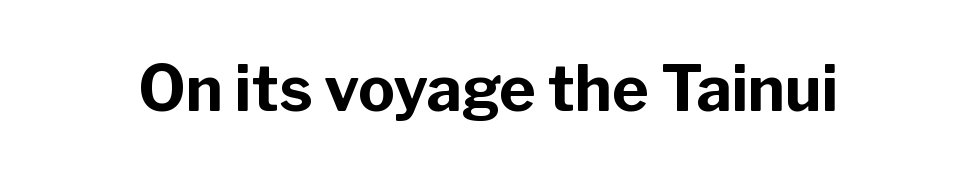
Q: Is the text bold? A: Yes.
Q: Is the text italic (slanted)? A: No, it is upright.
Q: Is the typeface a serif or a sans-serif typeface? A: Sans-serif.
Q: Is the text underlined? A: No.
Q: Is the spacing between letters normal or unusually wide? A: Normal.
Q: Width (condensed, normal, or wide)? A: Normal.
Q: Stroke contrast? A: Low.
Q: x-height? A: Medium.
Q: Monospaced? A: No.
